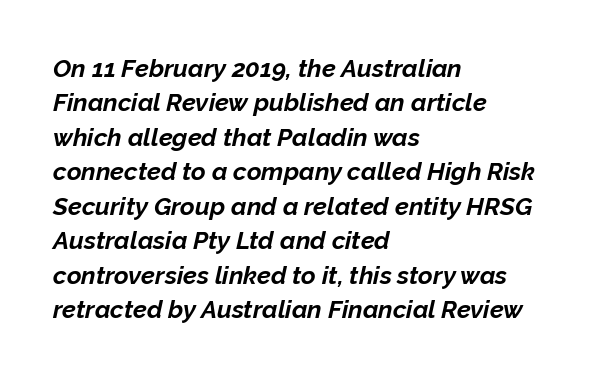
{"italic": "yes", "lean": "right", "slant_degrees": 12, "bold": "yes", "underline": "no", "align": "left", "line_spacing": "normal", "line_spacing_ratio": 1.38, "letter_spacing": "normal", "letter_spacing_em": 0.0, "glyph_px": 25}
